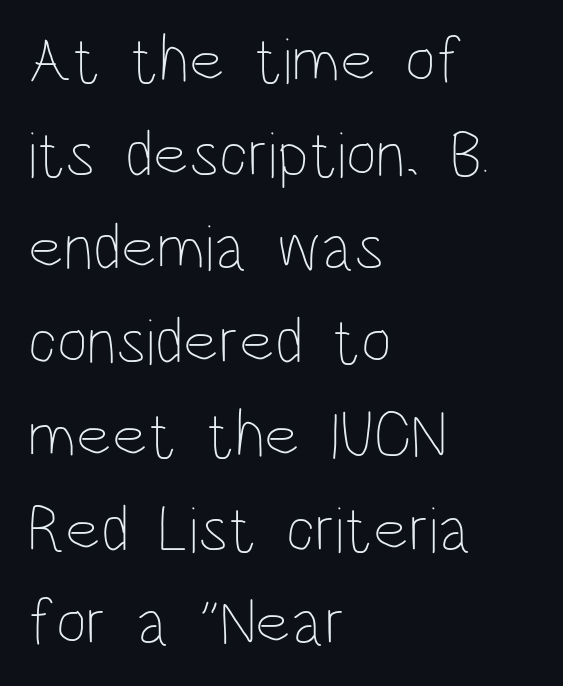
{"italic": "no", "bold": "no", "weight": "thin", "width": "condensed", "stroke_contrast": "low", "x_height": "large", "monospaced": "no", "underline": "no", "align": "left", "line_spacing": "normal", "line_spacing_ratio": 1.42, "letter_spacing": "normal", "letter_spacing_em": 0.0, "glyph_px": 66}
